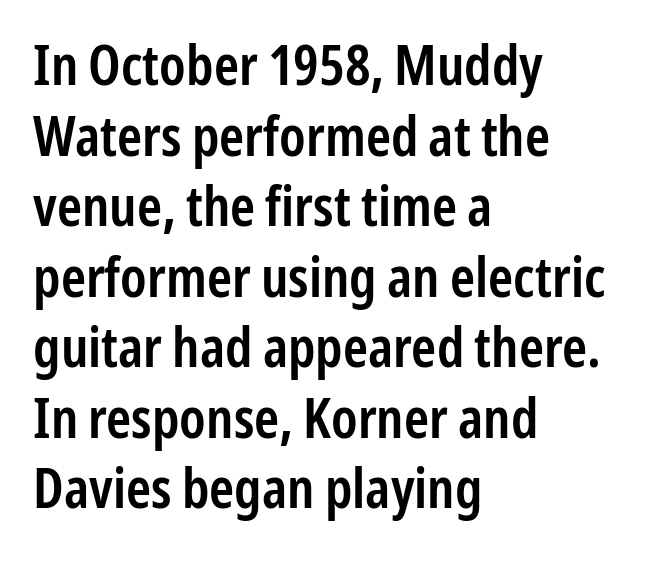
The image shows 56 px semibold, condensed sans-serif type, upright; set left-aligned, normal line spacing (1.26x), normal letter spacing, not underlined; low stroke contrast and a medium x-height.
